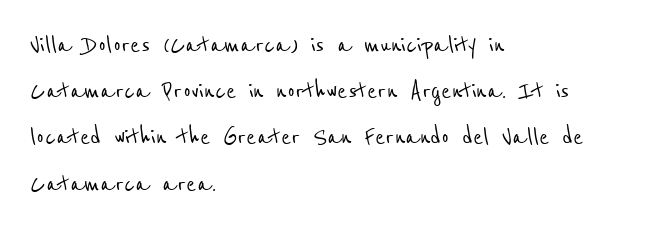
Q: Is the typeface a serif or a sans-serif typeface? A: Sans-serif.
Q: Is the text underlined? A: No.
Q: How is the paragraph aligned? A: Left-aligned.
Q: Is the spacing between letters normal or unusually wide? A: Normal.
Q: Is the spacing between lines tight, normal or loose? A: Normal.
Q: Width (condensed, normal, or wide)? A: Condensed.
Q: Stroke contrast? A: Low.
Q: x-height? A: Medium.
Q: Monospaced? A: No.
